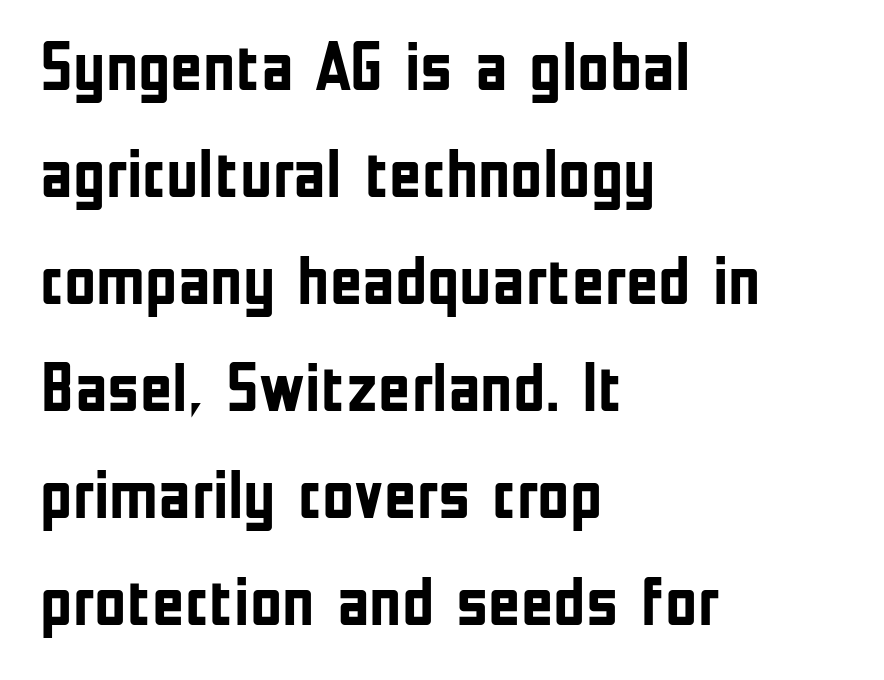
Q: Is the text bold? A: Yes.
Q: Is the text italic (slanted)? A: No, it is upright.
Q: Is the typeface a serif or a sans-serif typeface? A: Sans-serif.
Q: Is the text underlined? A: No.
Q: How is the paragraph aligned? A: Left-aligned.
Q: Is the spacing between letters normal or unusually wide? A: Normal.
Q: Is the spacing between lines tight, normal or loose? A: Normal.
Q: Width (condensed, normal, or wide)? A: Condensed.
Q: Stroke contrast? A: Low.
Q: x-height? A: Medium.
Q: Monospaced? A: No.
